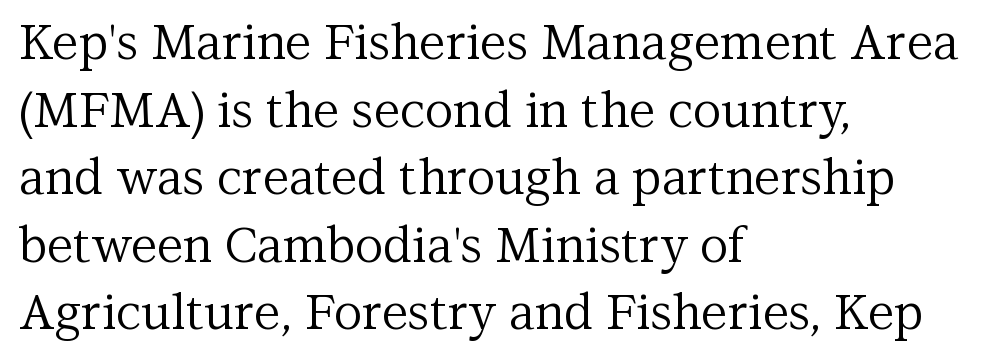
The image shows 49 px regular-weight serif type, upright; set left-aligned, normal line spacing (1.38x), normal letter spacing, not underlined; medium stroke contrast and a medium x-height.
